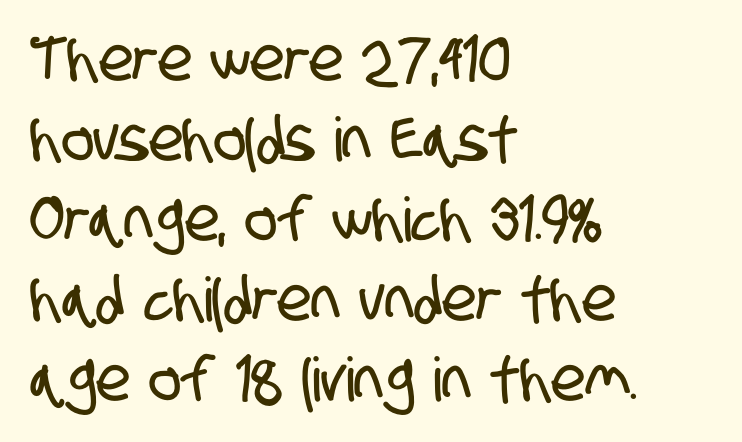
Q: Is the typeface a serif or a sans-serif typeface? A: Sans-serif.
Q: Is the text underlined? A: No.
Q: How is the paragraph aligned? A: Left-aligned.
Q: Is the spacing between letters normal or unusually wide? A: Normal.
Q: Is the spacing between lines tight, normal or loose? A: Normal.
Q: Width (condensed, normal, or wide)? A: Condensed.
Q: Stroke contrast? A: Low.
Q: x-height? A: Large.
Q: Monospaced? A: No.
